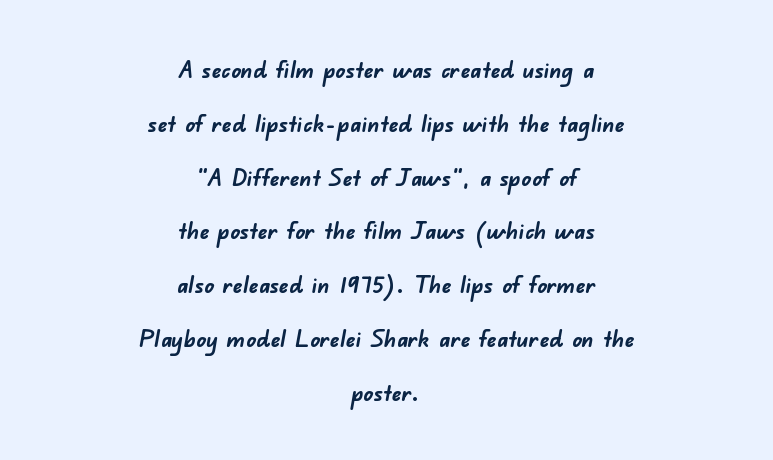
Tracking value appears to be zero — textbook default spacing. Interline gaps are noticeably wide in this sample. Heavy-handed strokes throughout: this text is bold. Teacher's note: observe the equal gaps on both sides — that is centered alignment. Decoration check: the copy has no underline.
